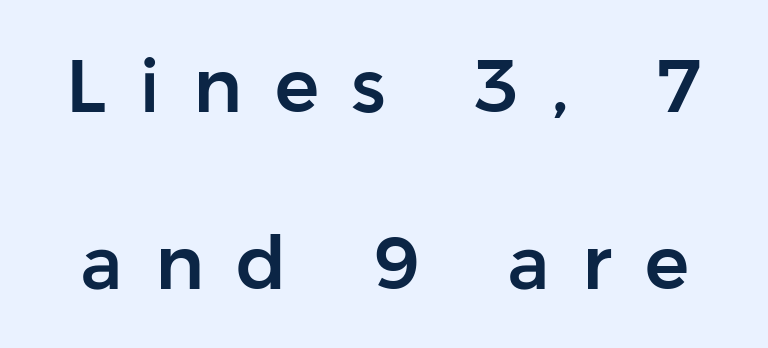
{"serif": "no", "italic": "no", "width": "normal", "stroke_contrast": "low", "x_height": "medium", "monospaced": "no", "underline": "no", "line_spacing": "loose", "line_spacing_ratio": 2.39, "letter_spacing": "wide", "letter_spacing_em": 0.44, "glyph_px": 74}
